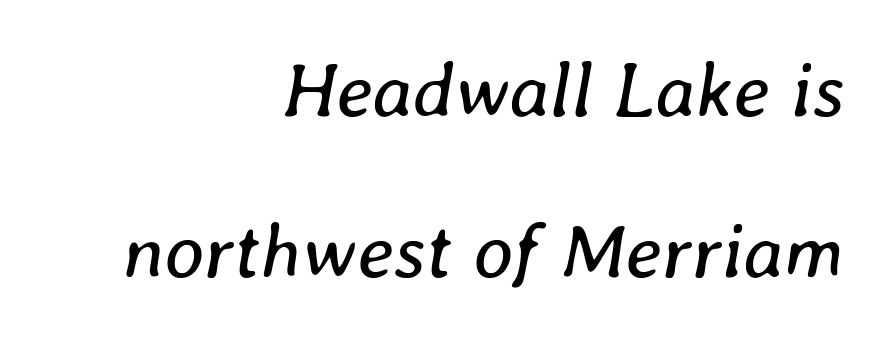
The strokes are not fattened; the text isn't bold. Each line ends at the same right margin while the left side varies. Quick note: interline space is abundant. You could not count columns in this text — the font is proportionally spaced. Designer's note — italics engaged. How are the letters spaced? Ordinarily, with no added tracking.
